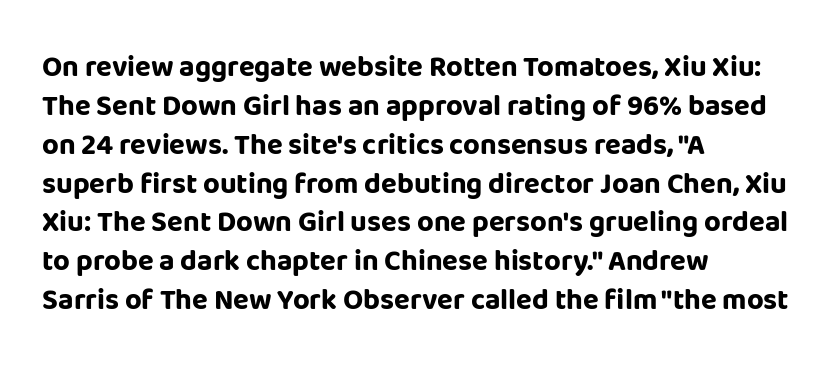
Q: Is the text bold? A: Yes.
Q: Is the text italic (slanted)? A: No, it is upright.
Q: Is the typeface a serif or a sans-serif typeface? A: Sans-serif.
Q: Is the text underlined? A: No.
Q: How is the paragraph aligned? A: Left-aligned.
Q: Is the spacing between letters normal or unusually wide? A: Normal.
Q: Is the spacing between lines tight, normal or loose? A: Normal.
Q: Width (condensed, normal, or wide)? A: Normal.
Q: Stroke contrast? A: Low.
Q: x-height? A: Large.
Q: Monospaced? A: No.
